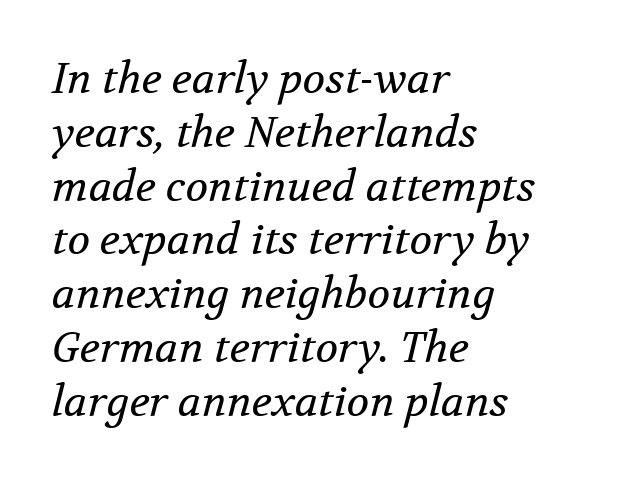
Nobody touched the tracking dial on this one. No extra ink here — the face is not bold. The whole block is typeset with a tilt. These lines are rendered in a variable-pitch font. The typeface chosen for these lines features serifs.
